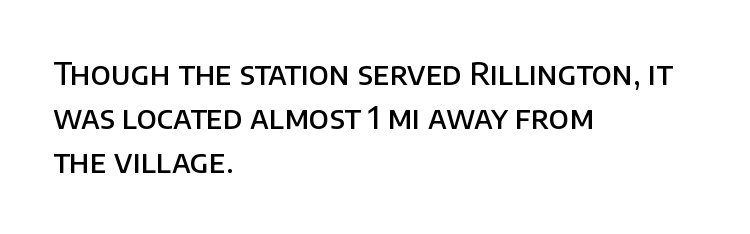
Q: Is the text bold? A: Semi-bold.
Q: Is the text italic (slanted)? A: No, it is upright.
Q: Is the typeface a serif or a sans-serif typeface? A: Sans-serif.
Q: Is the text underlined? A: No.
Q: How is the paragraph aligned? A: Left-aligned.
Q: Is the spacing between letters normal or unusually wide? A: Normal.
Q: Is the spacing between lines tight, normal or loose? A: Normal.
Q: Width (condensed, normal, or wide)? A: Normal.
Q: Stroke contrast? A: Low.
Q: x-height? A: Large.
Q: Monospaced? A: No.
